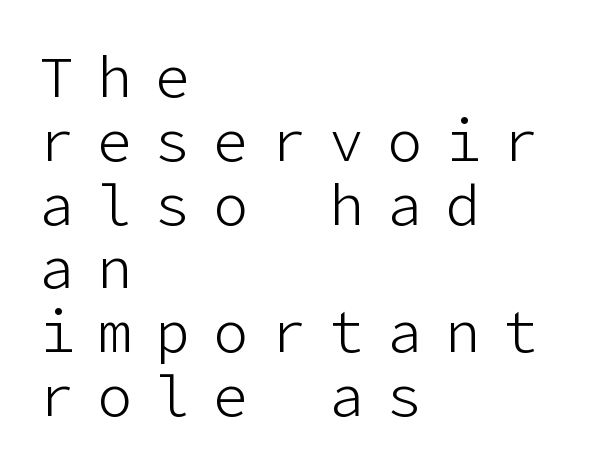
The font's upright variant was chosen for this text. Weight class: somewhere from thin through regular. How would I describe the line gaps? Narrow and economical. Grotesque or geometric, the face here clearly has no serifs. Line beginnings align vertically; line endings do not. The letters are spread apart with noticeably loose tracking.
